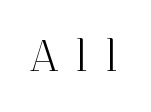
Anything drawn beneath the words? Only blank space. The typeface has the unassuming heft of standard copy or less. Small tapered or slab feet sit at the stroke ends, so this counts as serif. A typesetter would mark this as roman, not italic. Observe the wide spacing: letters keep a clear distance from each other. The rendering uses natural spacing where letterforms have individual widths.
